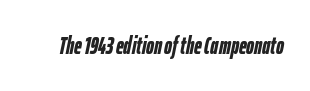
Q: Is the text bold? A: Yes.
Q: Is the text italic (slanted)? A: Yes, it leans right by about 12 degrees.
Q: Is the text underlined? A: No.
Q: Is the spacing between letters normal or unusually wide? A: Normal.
